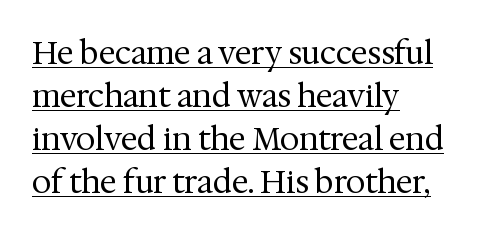
The image shows 31 px regular-weight serif type, upright; set left-aligned, normal line spacing (1.39x), normal letter spacing, underlined; medium stroke contrast and a medium x-height.
